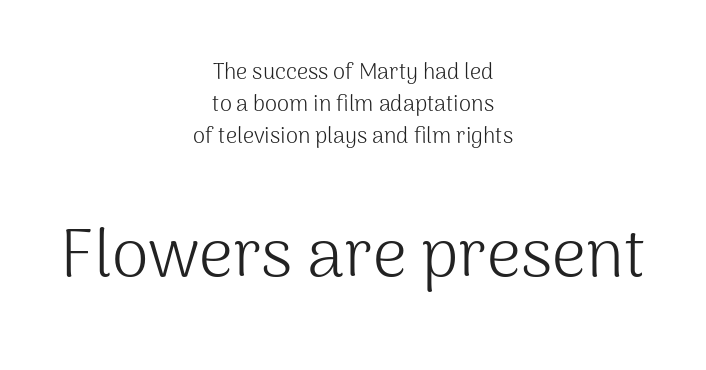
The second block has been scaled up relative to the first. Here the designer chose a conventional face with non-uniform glyph widths. Clear beneath every line of the passage. There is no visible air inserted between adjacent glyphs.
